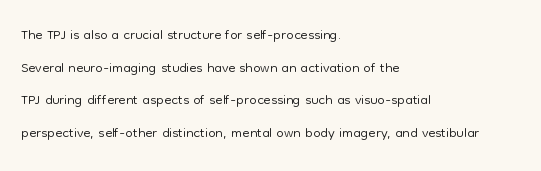
{"italic": "no", "bold": "no", "underline": "no", "align": "left", "line_spacing": "normal", "line_spacing_ratio": 1.55, "letter_spacing": "normal", "letter_spacing_em": 0.0, "glyph_px": 21}
